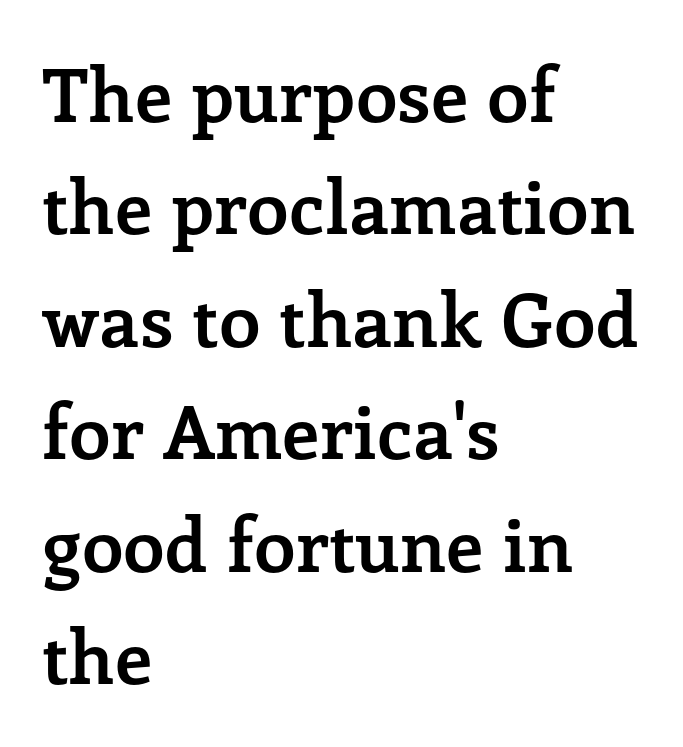
Q: Is the text bold? A: Yes.
Q: Is the text italic (slanted)? A: No, it is upright.
Q: Is the typeface a serif or a sans-serif typeface? A: Serif.
Q: Is the text underlined? A: No.
Q: How is the paragraph aligned? A: Left-aligned.
Q: Is the spacing between letters normal or unusually wide? A: Normal.
Q: Is the spacing between lines tight, normal or loose? A: Normal.
Q: Width (condensed, normal, or wide)? A: Normal.
Q: Stroke contrast? A: Low.
Q: x-height? A: Medium.
Q: Monospaced? A: No.
